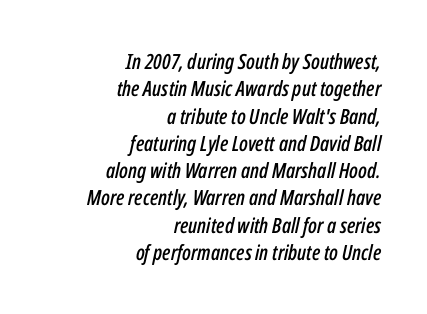
{"italic": "yes", "lean": "right", "slant_degrees": 12, "underline": "no", "align": "right", "line_spacing": "normal", "line_spacing_ratio": 1.3, "letter_spacing": "normal", "letter_spacing_em": 0.0, "glyph_px": 21}
